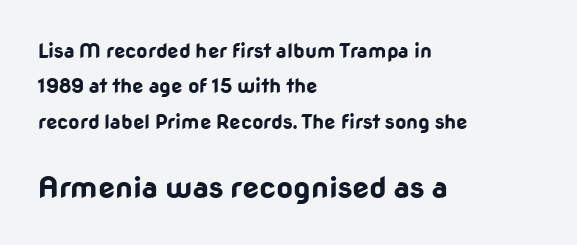
The image shows 30 px bold sans-serif type, upright; set left-aligned, line spacing 1.77x, normal letter spacing, not underlined; the second (bottom) block is 1.5x larger; low stroke contrast and a medium x-height.
